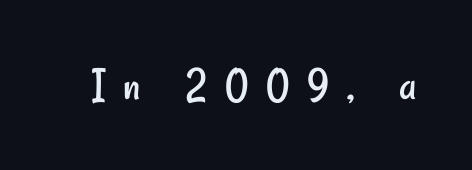
{"serif": "no", "bold": "no", "weight": "regular", "width": "condensed", "stroke_contrast": "low", "x_height": "small", "monospaced": "no", "underline": "no", "letter_spacing": "wide", "letter_spacing_em": 0.37, "glyph_px": 48}
